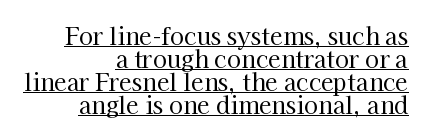
The image shows 23 px text type, upright; set right-aligned, tight line spacing (1.0x), normal letter spacing, underlined.
